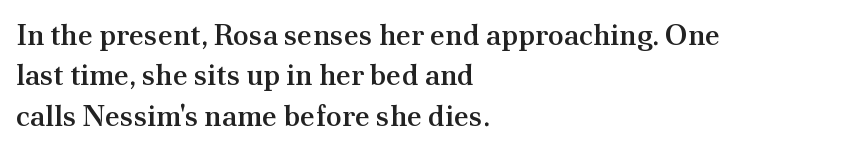
{"serif": "yes", "italic": "no", "bold": "semi", "weight": "semibold", "width": "normal", "stroke_contrast": "medium", "x_height": "small", "monospaced": "no", "underline": "no", "align": "left", "line_spacing": "normal", "line_spacing_ratio": 1.39, "letter_spacing": "normal", "letter_spacing_em": 0.0, "glyph_px": 29}
